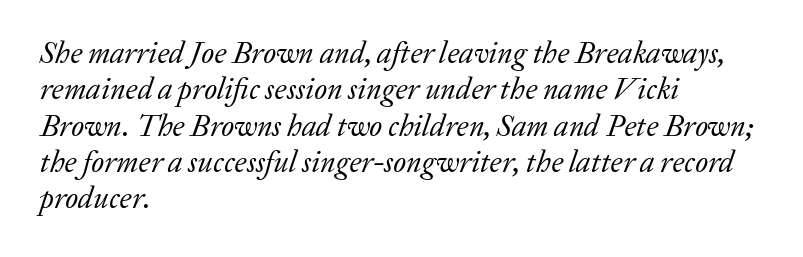
{"serif": "yes", "italic": "yes", "lean": "right", "slant_degrees": 20, "bold": "no", "weight": "regular", "width": "normal", "stroke_contrast": "low", "x_height": "medium", "monospaced": "no", "underline": "no", "align": "left", "line_spacing_ratio": 1.21, "letter_spacing": "normal", "letter_spacing_em": 0.0, "glyph_px": 30}
